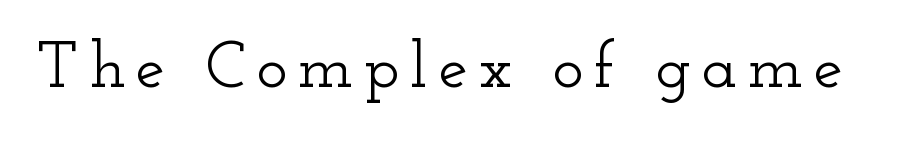
The letters stand upright; this is a roman face. Only glyphs here, with clear space below each row. This sample uses a serif face. The rendering uses natural spacing where letterforms have individual widths.
